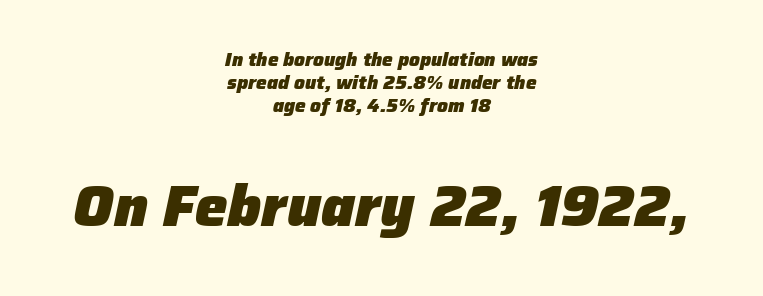
{"italic": "yes", "lean": "right", "slant_degrees": 12, "bold": "yes", "weight": "heavy", "width": "normal", "stroke_contrast": "low", "x_height": "medium", "monospaced": "no", "underline": "no", "align": "center", "line_spacing_ratio": 1.22, "letter_spacing": "normal", "letter_spacing_em": 0.0, "larger_block": "second", "size_ratio": 3.05, "glyph_px": 58}
